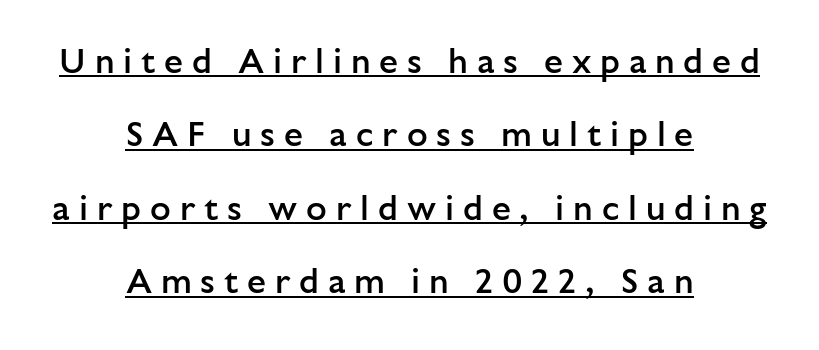
Q: Is the text bold? A: Semi-bold.
Q: Is the text italic (slanted)? A: No, it is upright.
Q: Is the typeface a serif or a sans-serif typeface? A: Sans-serif.
Q: Is the text underlined? A: Yes.
Q: How is the paragraph aligned? A: Centered.
Q: Is the spacing between letters normal or unusually wide? A: Unusually wide.
Q: Is the spacing between lines tight, normal or loose? A: Loose.
Q: Width (condensed, normal, or wide)? A: Normal.
Q: Stroke contrast? A: Low.
Q: x-height? A: Medium.
Q: Monospaced? A: No.
